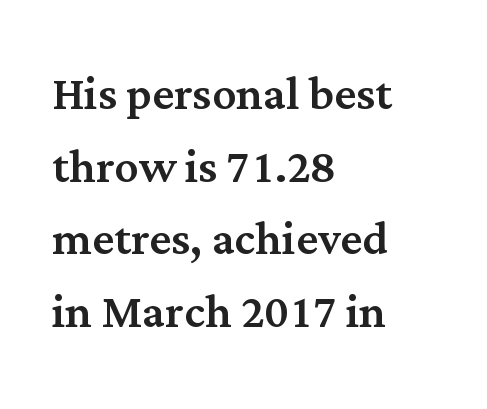
The image shows 60 px serif type, upright; set left-aligned, line spacing 1.21x, normal letter spacing, not underlined; medium stroke contrast and a medium x-height.
